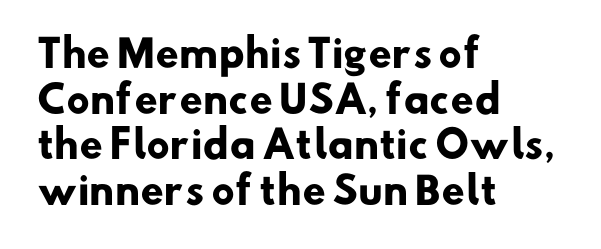
{"serif": "no", "bold": "yes", "weight": "heavy", "width": "normal", "stroke_contrast": "low", "x_height": "small", "monospaced": "no", "underline": "no", "align": "left", "line_spacing_ratio": 1.23, "letter_spacing": "normal", "letter_spacing_em": 0.0, "glyph_px": 37}
